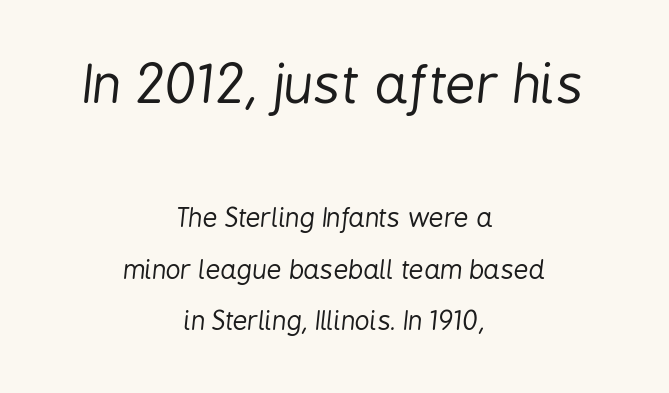
Q: Is the text bold? A: No.
Q: Is the text italic (slanted)? A: Yes, it leans right by about 6 degrees.
Q: Is the text underlined? A: No.
Q: How is the paragraph aligned? A: Centered.
Q: Is the spacing between letters normal or unusually wide? A: Normal.
Q: Is the spacing between lines tight, normal or loose? A: Loose.
Q: Which block of text is set in a larger size, the first (top) or the second (bottom)? A: The first (top) one.
Q: Width (condensed, normal, or wide)? A: Condensed.
Q: Stroke contrast? A: Low.
Q: x-height? A: Medium.
Q: Monospaced? A: No.
